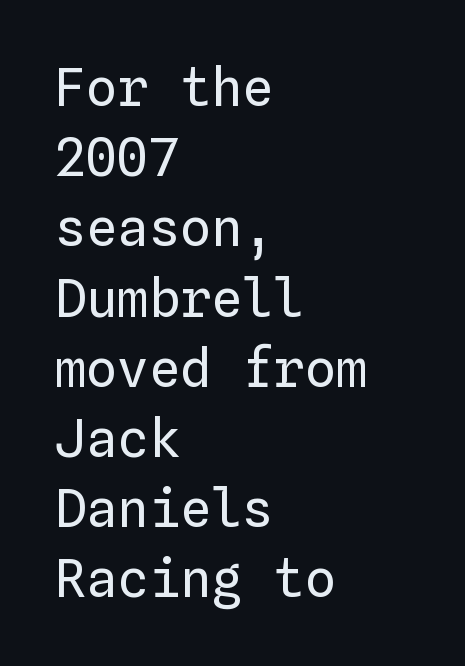
The image shows 52 px regular-weight type, upright, monospaced; set left-aligned, normal line spacing (1.35x), normal letter spacing, not underlined; low stroke contrast and a medium x-height.
